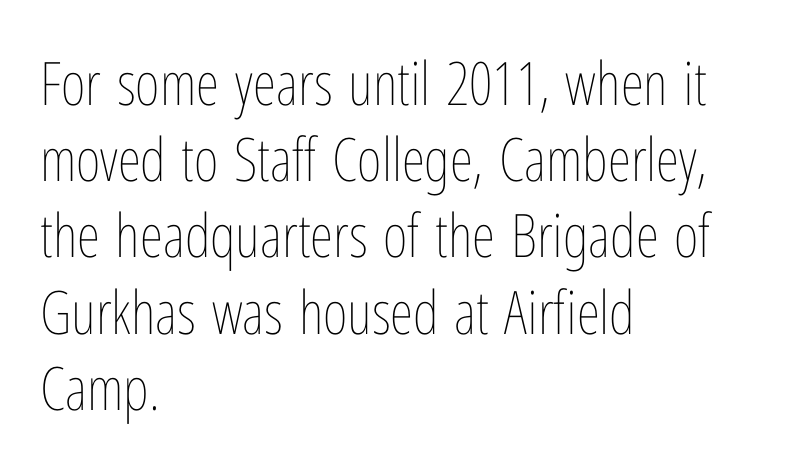
The image shows 60 px thin, condensed type, upright; set left-aligned, normal line spacing (1.27x), normal letter spacing, not underlined; low stroke contrast and a medium x-height.
